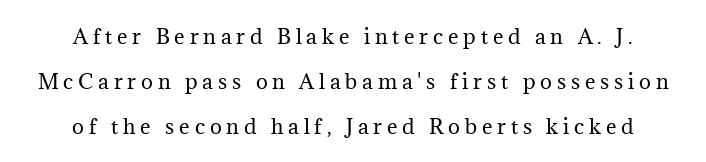
{"italic": "no", "bold": "no", "underline": "no", "align": "center", "line_spacing": "loose", "line_spacing_ratio": 2.24, "letter_spacing": "wide", "letter_spacing_em": 0.24, "glyph_px": 20}
